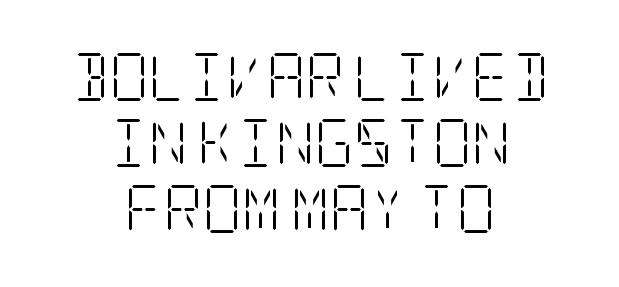
Q: Is the text bold? A: No.
Q: Is the text italic (slanted)? A: No, it is upright.
Q: Is the typeface a serif or a sans-serif typeface? A: Serif.
Q: Is the text underlined? A: No.
Q: How is the paragraph aligned? A: Centered.
Q: Is the spacing between letters normal or unusually wide? A: Normal.
Q: Is the spacing between lines tight, normal or loose? A: Normal.
Q: Width (condensed, normal, or wide)? A: Condensed.
Q: Stroke contrast? A: Low.
Q: x-height? A: Large.
